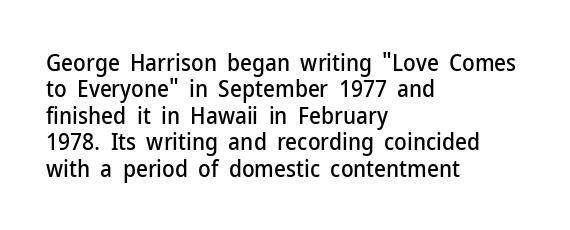
Q: Is the text italic (slanted)? A: No, it is upright.
Q: Is the text underlined? A: No.
Q: How is the paragraph aligned? A: Left-aligned.
Q: Is the spacing between letters normal or unusually wide? A: Normal.
Q: Is the spacing between lines tight, normal or loose? A: Tight.
